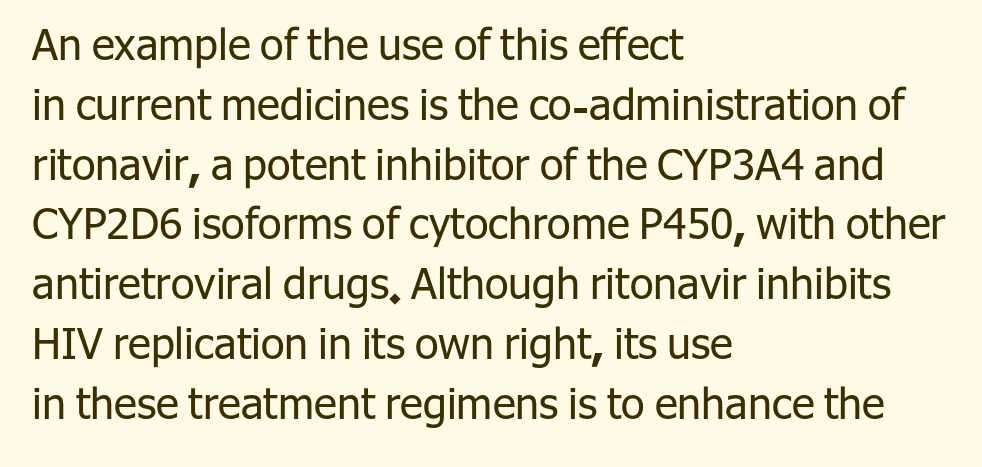
{"serif": "no", "italic": "no", "bold": "no", "weight": "regular", "width": "normal", "stroke_contrast": "low", "x_height": "medium", "monospaced": "no", "underline": "no", "align": "left", "line_spacing": "normal", "line_spacing_ratio": 1.39, "letter_spacing": "normal", "letter_spacing_em": 0.0, "glyph_px": 43}
